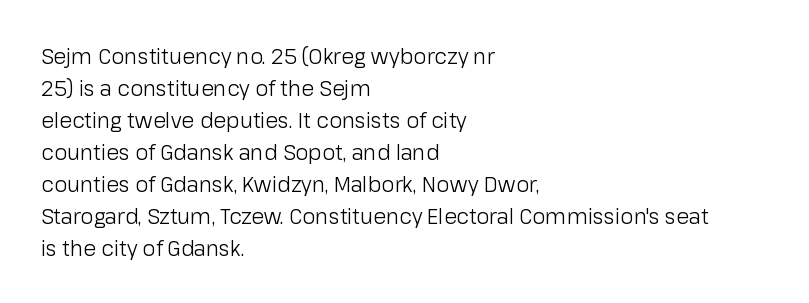
Q: Is the text bold? A: No.
Q: Is the text italic (slanted)? A: No, it is upright.
Q: Is the text underlined? A: No.
Q: How is the paragraph aligned? A: Left-aligned.
Q: Is the spacing between letters normal or unusually wide? A: Normal.
Q: Is the spacing between lines tight, normal or loose? A: Normal.
